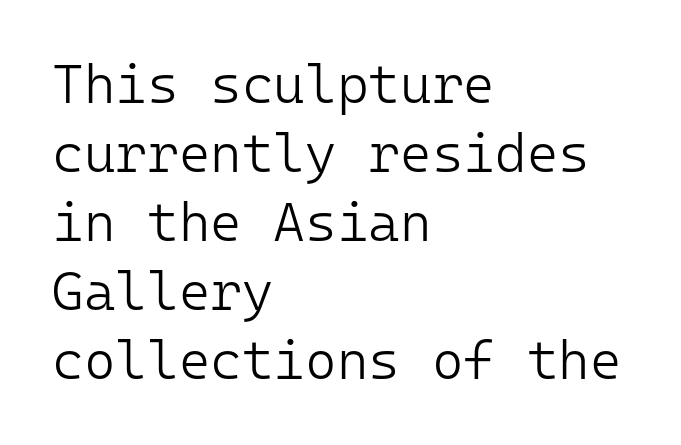
Posture: upright roman. The rendering anchors every line to the left-hand side. On a weight scale, this lands at 450 or below. The face used here is monospaced, like something from a code editor.
